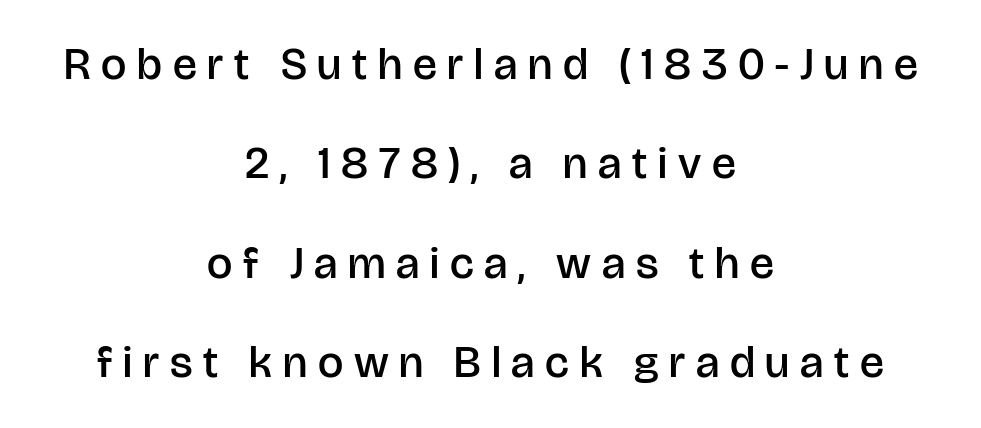
{"serif": "no", "italic": "no", "bold": "semi", "weight": "semibold", "width": "normal", "stroke_contrast": "low", "x_height": "large", "monospaced": "no", "underline": "no", "align": "center", "line_spacing": "loose", "line_spacing_ratio": 2.21, "letter_spacing": "wide", "letter_spacing_em": 0.24, "glyph_px": 45}
